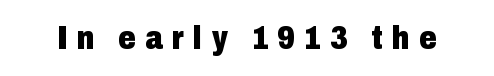
Q: Is the text bold? A: Yes.
Q: Is the text italic (slanted)? A: No, it is upright.
Q: Is the typeface a serif or a sans-serif typeface? A: Sans-serif.
Q: Is the text underlined? A: No.
Q: Is the spacing between letters normal or unusually wide? A: Unusually wide.
Q: Width (condensed, normal, or wide)? A: Condensed.
Q: Stroke contrast? A: Low.
Q: x-height? A: Medium.
Q: Monospaced? A: No.
